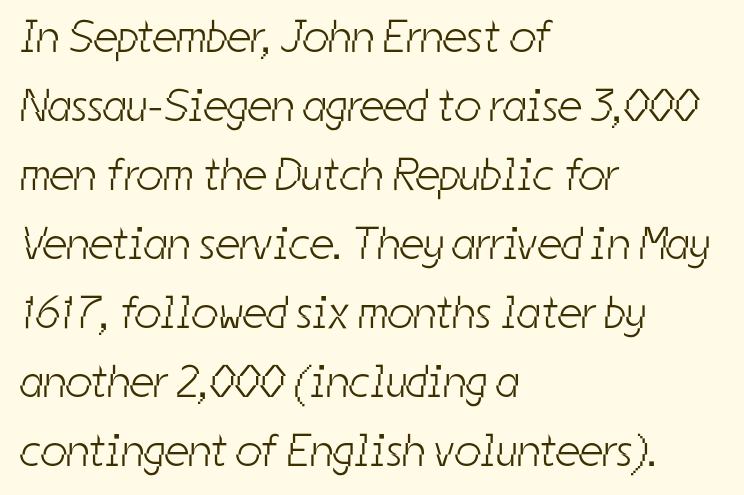
The image shows 46 px light, condensed sans-serif type; set left-aligned, normal line spacing (1.5x), normal letter spacing, not underlined; low stroke contrast and a medium x-height.
